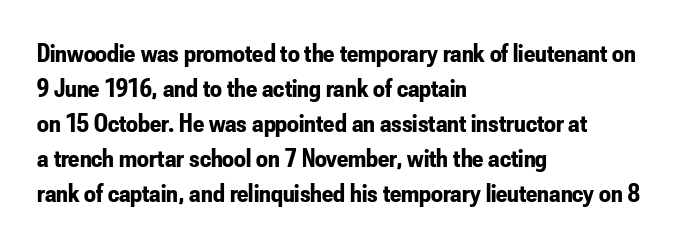
Q: Is the text bold? A: Yes.
Q: Is the text italic (slanted)? A: No, it is upright.
Q: Is the text underlined? A: No.
Q: How is the paragraph aligned? A: Left-aligned.
Q: Is the spacing between letters normal or unusually wide? A: Normal.
Q: Is the spacing between lines tight, normal or loose? A: Normal.
